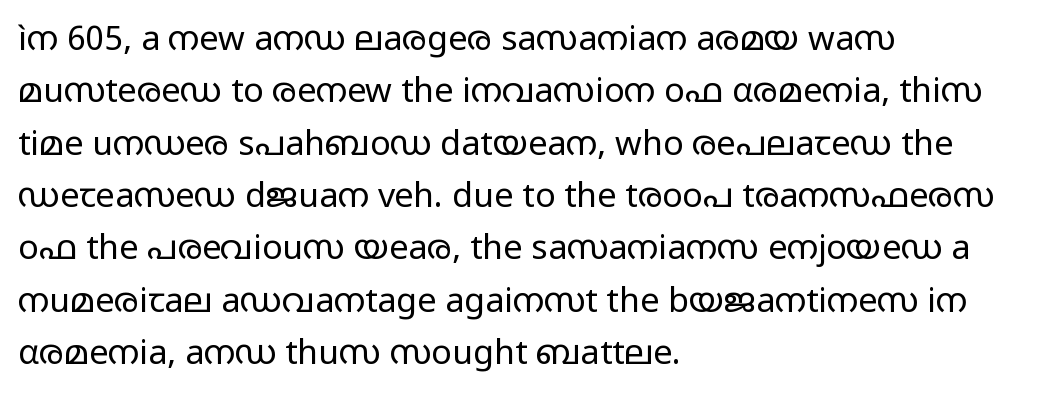
Check the space under the baseline: it is left empty. The weight would be labelled regular, book, light, or lighter still. The rendering keeps characters at their native spacing. Ascenders rise straight up at ninety degrees. These lines are rendered in a variable-pitch font. Regarding serifs, this sample does without them.
